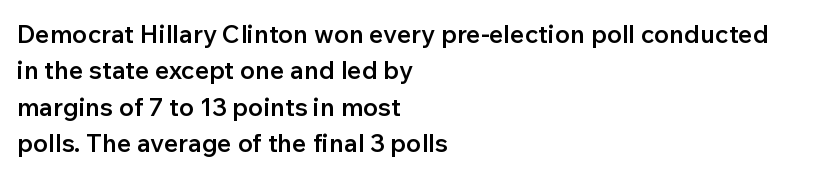
Q: Is the text bold? A: Semi-bold.
Q: Is the text italic (slanted)? A: No, it is upright.
Q: Is the text underlined? A: No.
Q: How is the paragraph aligned? A: Left-aligned.
Q: Is the spacing between letters normal or unusually wide? A: Normal.
Q: Is the spacing between lines tight, normal or loose? A: Normal.
